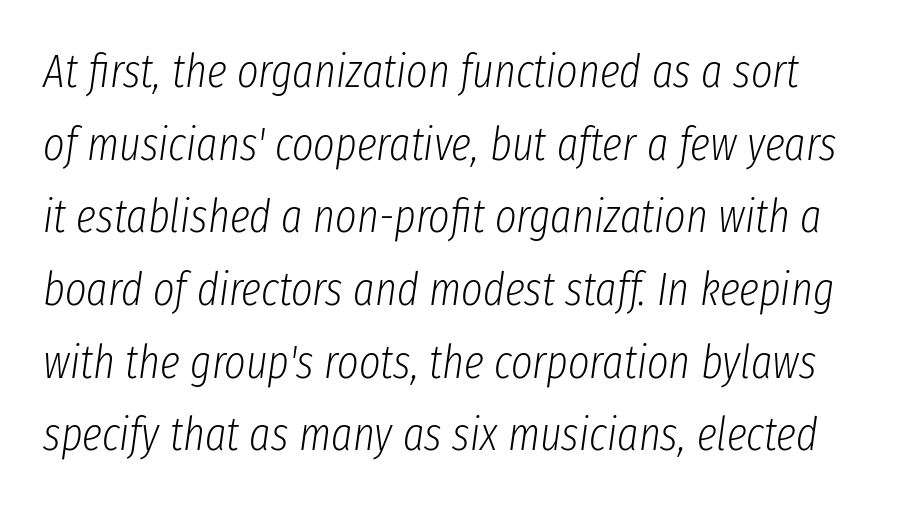
{"italic": "yes", "lean": "right", "slant_degrees": 8, "bold": "no", "weight": "light", "width": "condensed", "stroke_contrast": "low", "x_height": "medium", "monospaced": "no", "underline": "no", "line_spacing": "normal", "line_spacing_ratio": 1.58, "letter_spacing": "normal", "letter_spacing_em": 0.0, "glyph_px": 46}
